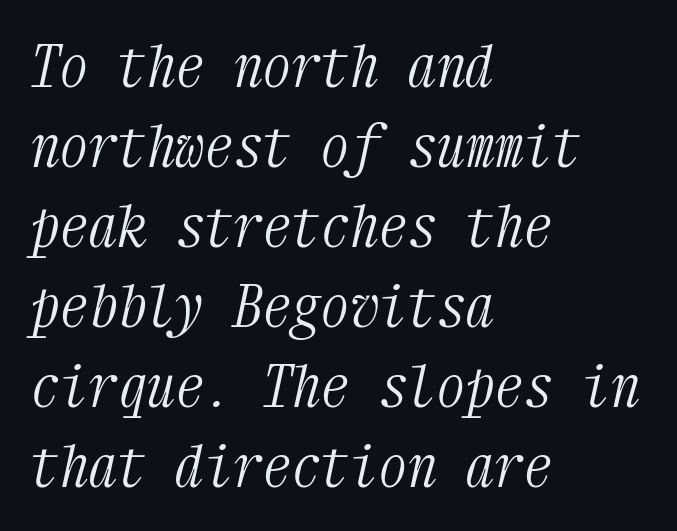
Q: Is the text bold? A: No.
Q: Is the text italic (slanted)? A: Yes, it leans right by about 12 degrees.
Q: Is the typeface a serif or a sans-serif typeface? A: Serif.
Q: Is the text underlined? A: No.
Q: How is the paragraph aligned? A: Left-aligned.
Q: Is the spacing between letters normal or unusually wide? A: Normal.
Q: Is the spacing between lines tight, normal or loose? A: Normal.
Q: Width (condensed, normal, or wide)? A: Condensed.
Q: Stroke contrast? A: Medium.
Q: x-height? A: Medium.
Q: Monospaced? A: Yes.
